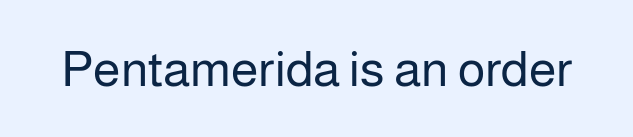
The image shows 50 px regular-weight sans-serif type, upright; set normal letter spacing, not underlined; low stroke contrast and a medium x-height.
